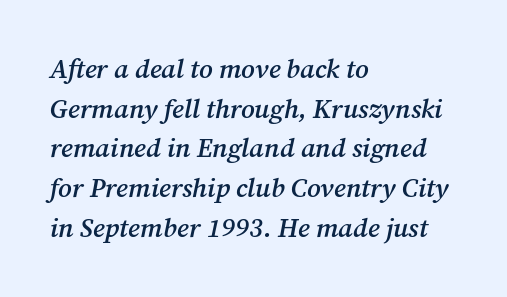
The image shows 27 px text type, italic (leaning right); set left-aligned, normal line spacing (1.47x), normal letter spacing, not underlined.
